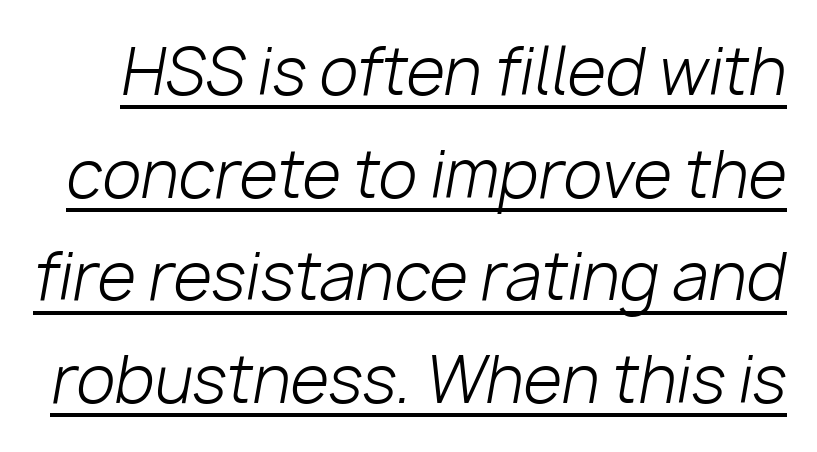
The image shows 63 px light type, italic (leaning right); set normal line spacing (1.63x), normal letter spacing, underlined; low stroke contrast and a medium x-height.
